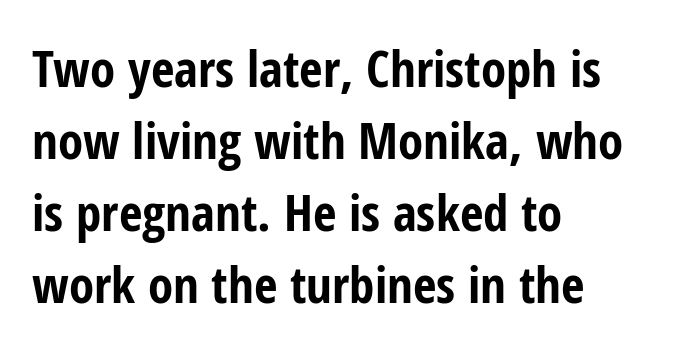
Italic: no, the glyphs are upright roman. The rendering anchors every line to the left-hand side. Reading down the column, the eye jumps a familiar distance to each next line. The space directly below the letters is spotless.
